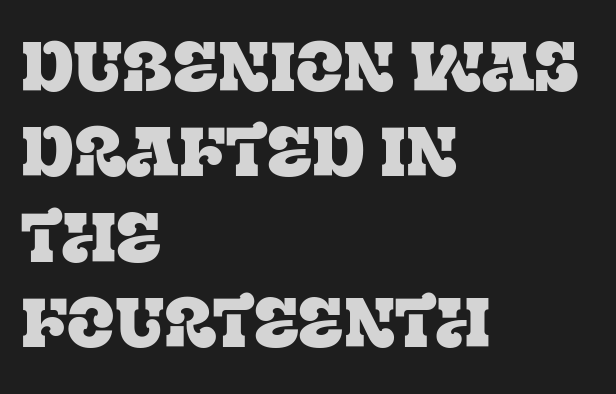
Q: Is the text italic (slanted)? A: No, it is upright.
Q: Is the typeface a serif or a sans-serif typeface? A: Serif.
Q: Is the text underlined? A: No.
Q: How is the paragraph aligned? A: Left-aligned.
Q: Is the spacing between letters normal or unusually wide? A: Normal.
Q: Width (condensed, normal, or wide)? A: Normal.
Q: Stroke contrast? A: Low.
Q: x-height? A: Large.
Q: Monospaced? A: No.
